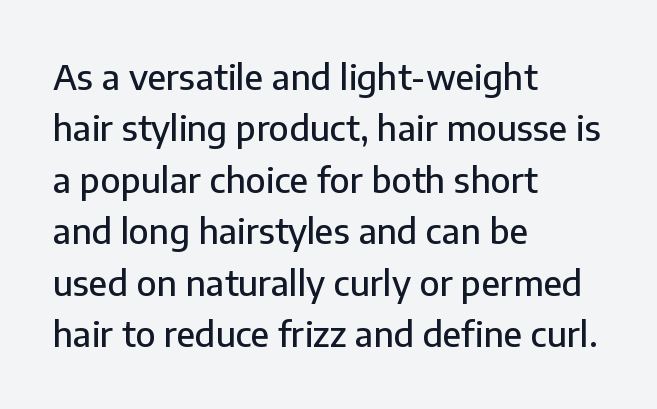
{"serif": "no", "italic": "no", "width": "normal", "stroke_contrast": "low", "x_height": "medium", "monospaced": "no", "underline": "no", "align": "left", "line_spacing": "normal", "line_spacing_ratio": 1.47, "letter_spacing": "normal", "letter_spacing_em": 0.0, "glyph_px": 35}
